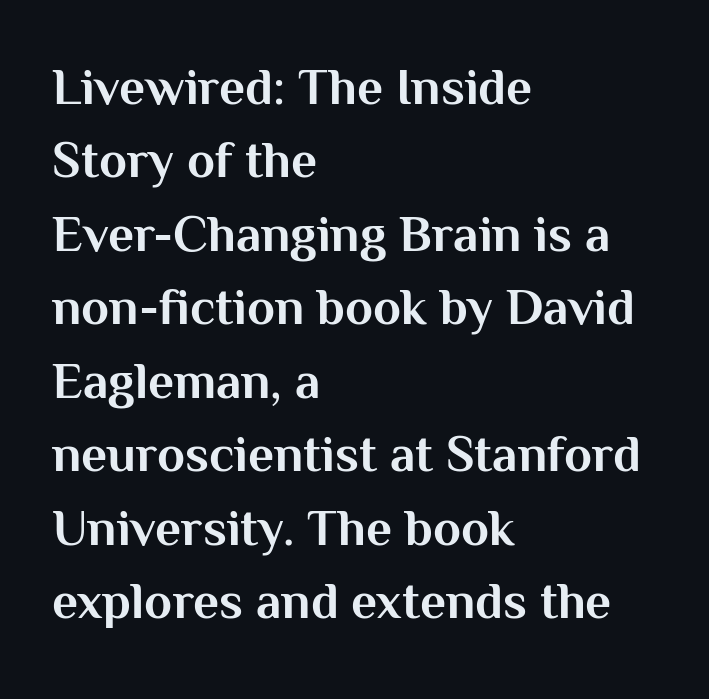
The image shows 51 px bold sans-serif type, upright; set left-aligned, normal line spacing (1.44x), normal letter spacing, not underlined; medium stroke contrast and a medium x-height.
